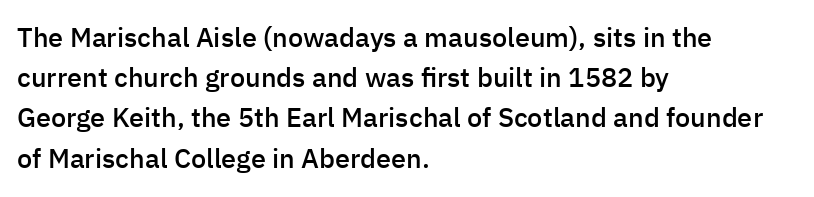
The paragraph has a hard left edge and a soft right edge. Nobody drew a line under any word here. Notice how descenders clear the ascenders below comfortably — that's standard leading. Its strokes are somewhat broadened, the hallmark of semibold type. The axis of the letterforms is exactly vertical. The letterforms sit shoulder to shoulder at normal distance.
